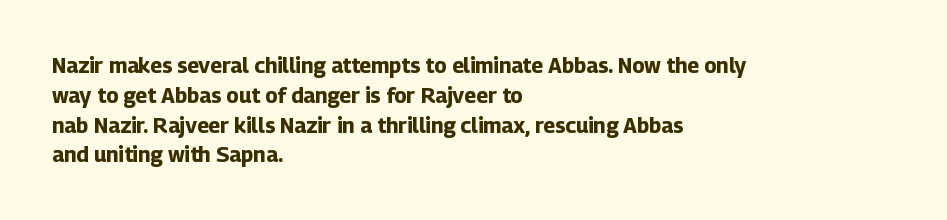
The image shows 21 px bold type, upright; set left-aligned, normal line spacing (1.42x), normal letter spacing, not underlined.
